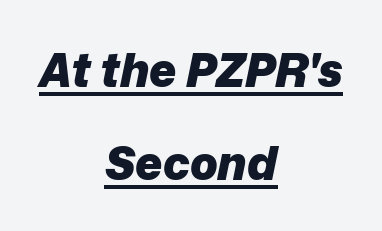
Q: Is the text bold? A: Yes.
Q: Is the text italic (slanted)? A: Yes, it leans right by about 12 degrees.
Q: Is the text underlined? A: Yes.
Q: How is the paragraph aligned? A: Centered.
Q: Is the spacing between letters normal or unusually wide? A: Normal.
Q: Is the spacing between lines tight, normal or loose? A: Loose.
Q: Width (condensed, normal, or wide)? A: Normal.
Q: Stroke contrast? A: Low.
Q: x-height? A: Medium.
Q: Monospaced? A: No.
